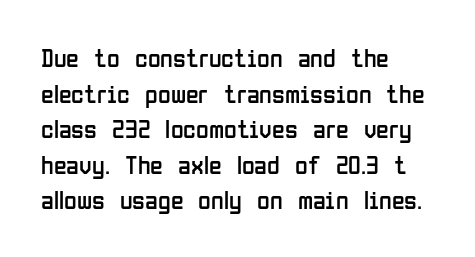
The image shows 26 px text type, upright; set left-aligned, normal line spacing (1.37x), normal letter spacing, not underlined.
